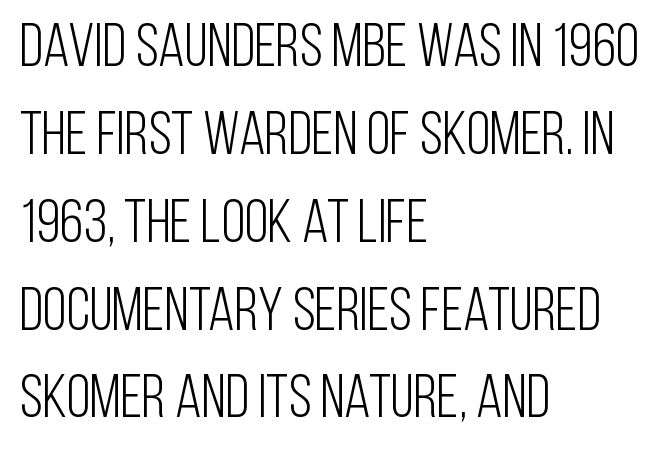
The image shows 61 px light, condensed sans-serif type, upright; set left-aligned, normal line spacing (1.44x), normal letter spacing, not underlined; low stroke contrast and a large x-height.
